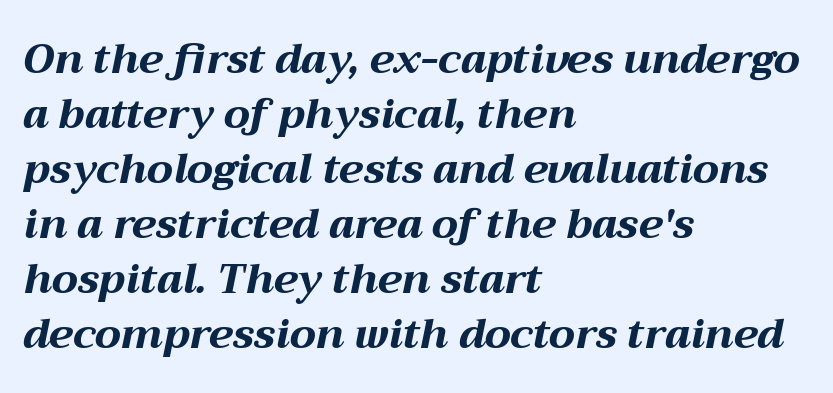
{"italic": "yes", "lean": "right", "slant_degrees": 12, "bold": "yes", "weight": "bold", "width": "wide", "stroke_contrast": "medium", "x_height": "medium", "monospaced": "no", "underline": "no", "align": "left", "line_spacing": "normal", "line_spacing_ratio": 1.34, "letter_spacing": "normal", "letter_spacing_em": 0.0, "glyph_px": 41}
